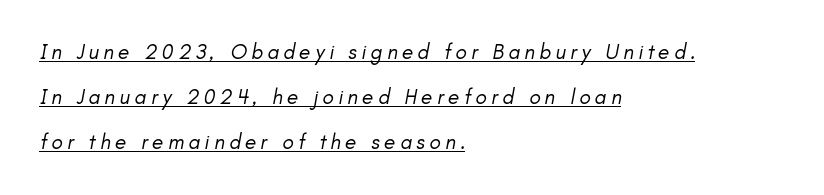
The image shows 21 px text type, italic (leaning right); set left-aligned, loose line spacing (2.15x), unusually wide letter spacing (+0.21 em), underlined.
